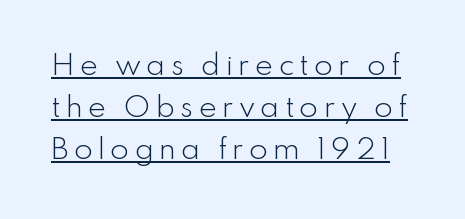
Horizontal bands of white between lines are of average thickness. The rendering uses the underline text-decoration. Ascenders rise straight up at ninety degrees. The font is comparable to plain body text, perhaps lighter.
